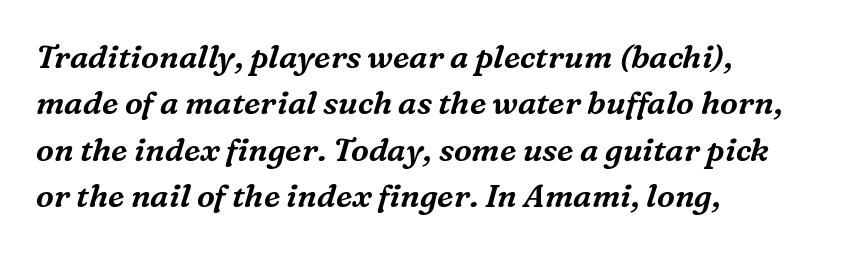
The image shows 32 px serif type, italic (leaning right); set left-aligned, normal line spacing (1.45x), normal letter spacing, not underlined; medium stroke contrast and a medium x-height.
